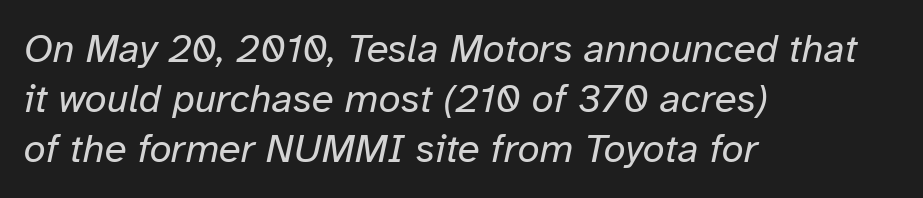
{"italic": "yes", "lean": "right", "slant_degrees": 12, "bold": "no", "weight": "regular", "width": "normal", "stroke_contrast": "low", "x_height": "medium", "monospaced": "no", "underline": "no", "align": "left", "line_spacing": "normal", "line_spacing_ratio": 1.25, "letter_spacing": "normal", "letter_spacing_em": 0.0, "glyph_px": 40}
